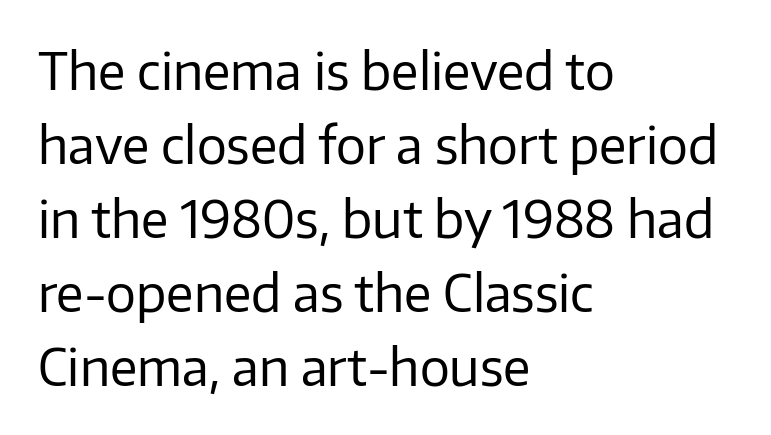
Q: Is the text bold? A: No.
Q: Is the text italic (slanted)? A: No, it is upright.
Q: Is the typeface a serif or a sans-serif typeface? A: Sans-serif.
Q: Is the text underlined? A: No.
Q: How is the paragraph aligned? A: Left-aligned.
Q: Is the spacing between letters normal or unusually wide? A: Normal.
Q: Is the spacing between lines tight, normal or loose? A: Normal.
Q: Width (condensed, normal, or wide)? A: Normal.
Q: Stroke contrast? A: Low.
Q: x-height? A: Medium.
Q: Monospaced? A: No.
